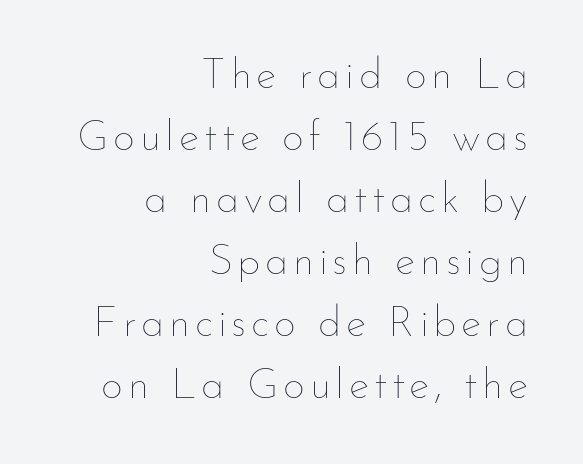
The glyphs are unaccompanied by any horizontal stroke below them. A light-to-regular cut is what we see here. Is this a fixed-width face? No — the glyphs have proportional, varying widths. A flush-right, rag-left setting is used for this passage. This is the regular roman posture of the typeface. Horizontal bands of white between lines are of average thickness.
